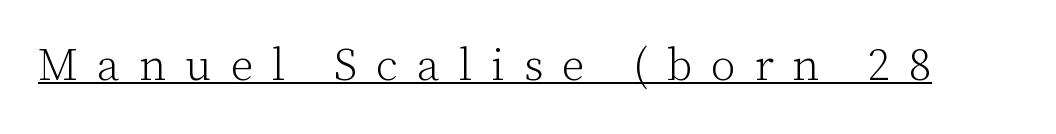
Q: Is the text bold? A: No.
Q: Is the text italic (slanted)? A: No, it is upright.
Q: Is the typeface a serif or a sans-serif typeface? A: Serif.
Q: Is the text underlined? A: Yes.
Q: Is the spacing between letters normal or unusually wide? A: Unusually wide.
Q: Width (condensed, normal, or wide)? A: Normal.
Q: Stroke contrast? A: Low.
Q: x-height? A: Medium.
Q: Monospaced? A: No.
